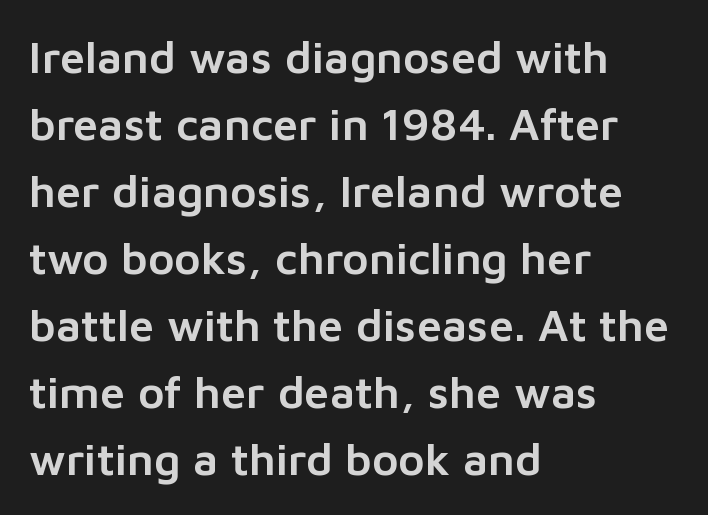
Q: Is the text italic (slanted)? A: No, it is upright.
Q: Is the typeface a serif or a sans-serif typeface? A: Sans-serif.
Q: Is the text underlined? A: No.
Q: How is the paragraph aligned? A: Left-aligned.
Q: Is the spacing between letters normal or unusually wide? A: Normal.
Q: Is the spacing between lines tight, normal or loose? A: Normal.
Q: Width (condensed, normal, or wide)? A: Normal.
Q: Stroke contrast? A: Low.
Q: x-height? A: Medium.
Q: Monospaced? A: No.
